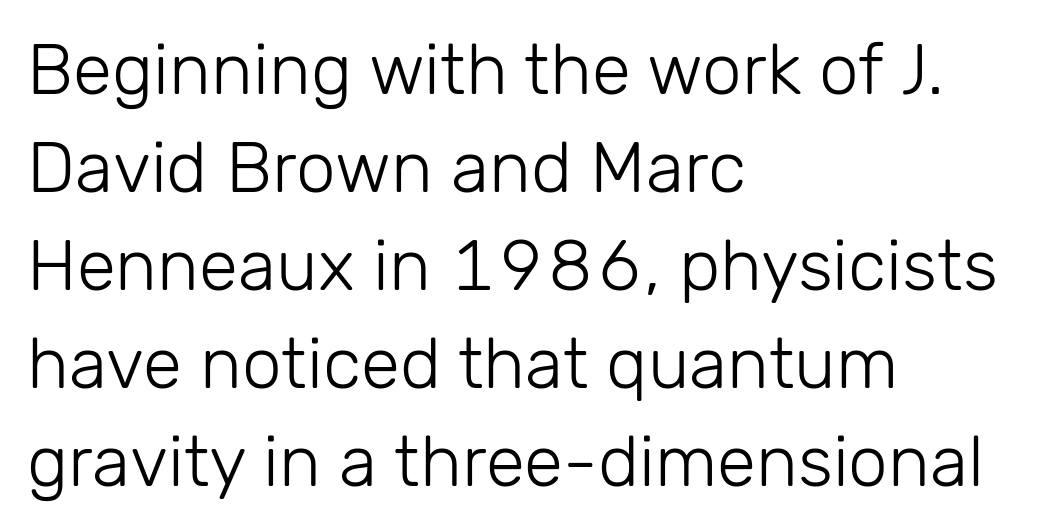
Q: Is the text bold? A: No.
Q: Is the text italic (slanted)? A: No, it is upright.
Q: Is the typeface a serif or a sans-serif typeface? A: Sans-serif.
Q: Is the text underlined? A: No.
Q: How is the paragraph aligned? A: Left-aligned.
Q: Is the spacing between letters normal or unusually wide? A: Normal.
Q: Is the spacing between lines tight, normal or loose? A: Normal.
Q: Width (condensed, normal, or wide)? A: Normal.
Q: Stroke contrast? A: Low.
Q: x-height? A: Medium.
Q: Monospaced? A: No.
